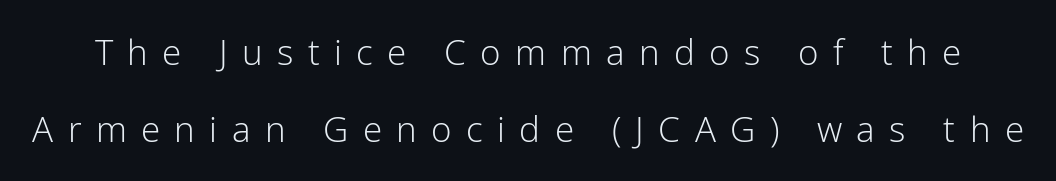
The image shows 35 px light sans-serif type, upright; set loose line spacing (2.21x), unusually wide letter spacing (+0.41 em), not underlined; low stroke contrast and a medium x-height.
